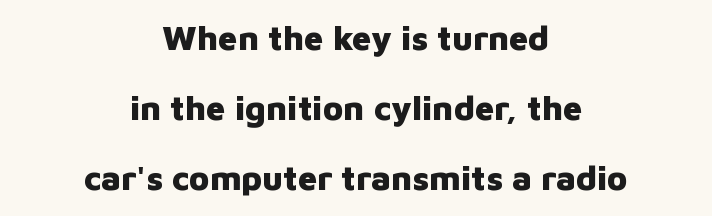
Each letter keeps its own natural width here, so spacing adapts to shape. Line spacing here is loose. Caption: standard tracking, unaltered. Every letter is thick-stroked: bold, no question.
